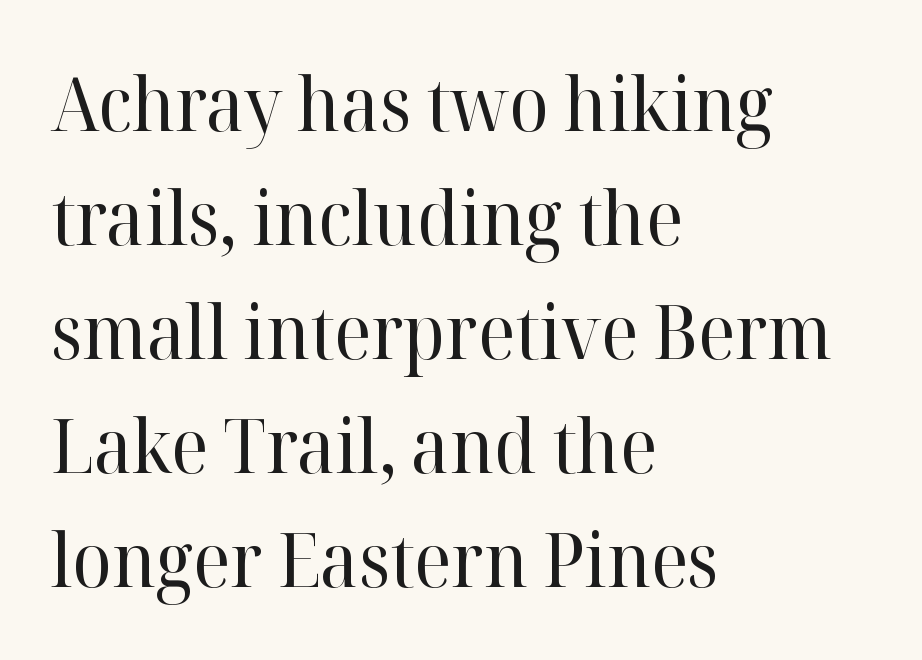
The face looks like a standard text weight, possibly lighter. The designer left line spacing at the default. You could call the tracking neutral — neither tight nor loose. Notice how the passage keeps a crisp vertical edge on the left only. Bare-footed words on every line.
